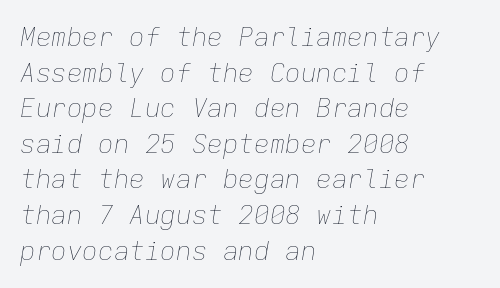
The image shows 26 px text type, italic (leaning right); set left-aligned, normal line spacing (1.37x), normal letter spacing, not underlined.
